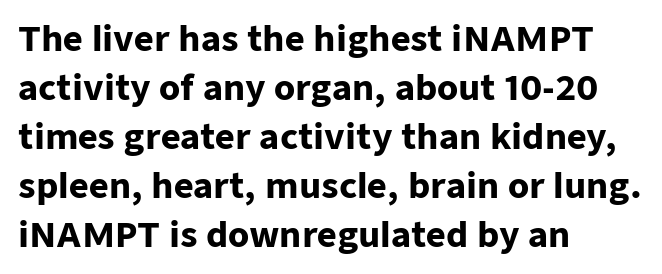
{"serif": "no", "italic": "no", "bold": "yes", "weight": "heavy", "width": "normal", "stroke_contrast": "low", "x_height": "medium", "monospaced": "no", "underline": "no", "align": "left", "line_spacing": "normal", "line_spacing_ratio": 1.44, "letter_spacing": "normal", "letter_spacing_em": 0.0, "glyph_px": 34}
